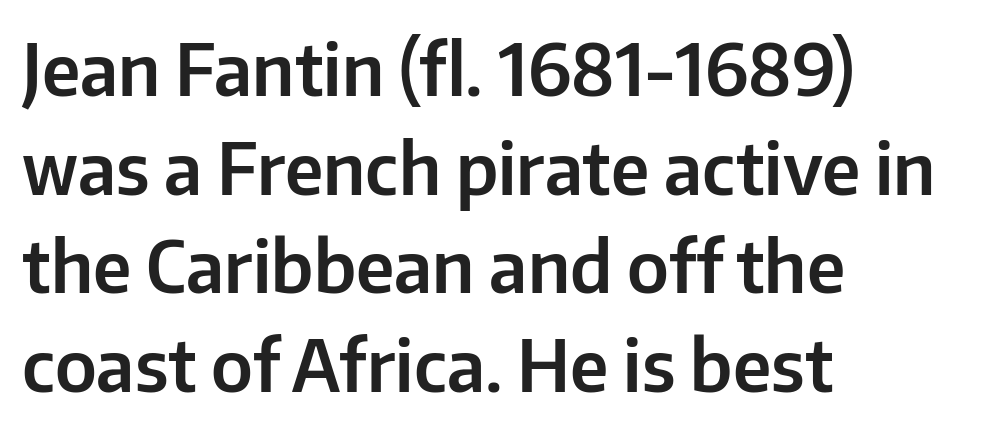
The image shows 71 px sans-serif type, upright; set left-aligned, normal line spacing (1.39x), normal letter spacing, not underlined; low stroke contrast and a medium x-height.
